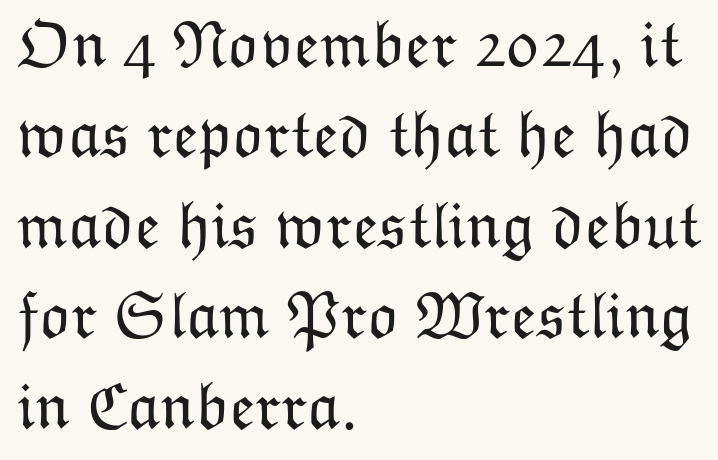
Q: Is the text bold? A: No.
Q: Is the text italic (slanted)? A: No, it is upright.
Q: Is the text underlined? A: No.
Q: How is the paragraph aligned? A: Left-aligned.
Q: Is the spacing between letters normal or unusually wide? A: Normal.
Q: Is the spacing between lines tight, normal or loose? A: Normal.
Q: Width (condensed, normal, or wide)? A: Normal.
Q: Stroke contrast? A: Low.
Q: x-height? A: Medium.
Q: Monospaced? A: No.
